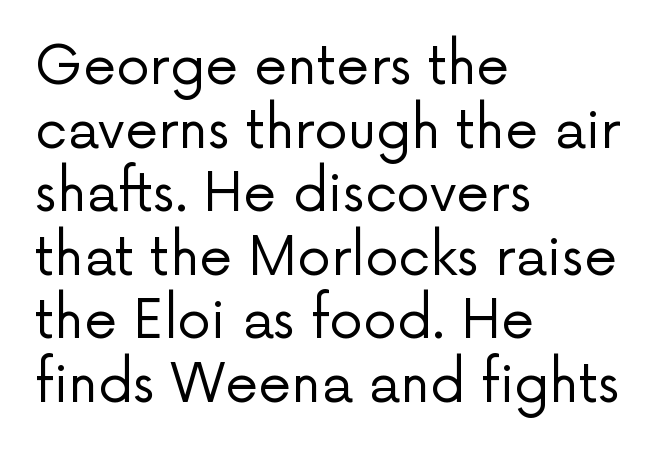
Short and long lines alike share a common starting point at left. The strokes carry an ordinary text weight at most. This rendering features lettering with no underline. These lines were composed using upright roman letters. Short note: letters normally spaced.
